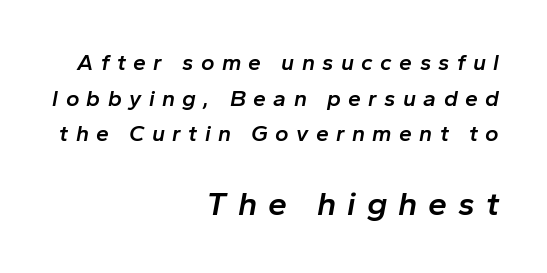
Q: Is the text bold? A: Semi-bold.
Q: Is the text italic (slanted)? A: Yes, it leans right by about 10 degrees.
Q: Is the text underlined? A: No.
Q: How is the paragraph aligned? A: Right-aligned.
Q: Is the spacing between letters normal or unusually wide? A: Unusually wide.
Q: Is the spacing between lines tight, normal or loose? A: Normal.
Q: Which block of text is set in a larger size, the first (top) or the second (bottom)? A: The second (bottom) one.
Q: Width (condensed, normal, or wide)? A: Normal.
Q: Stroke contrast? A: Low.
Q: x-height? A: Medium.
Q: Monospaced? A: No.
